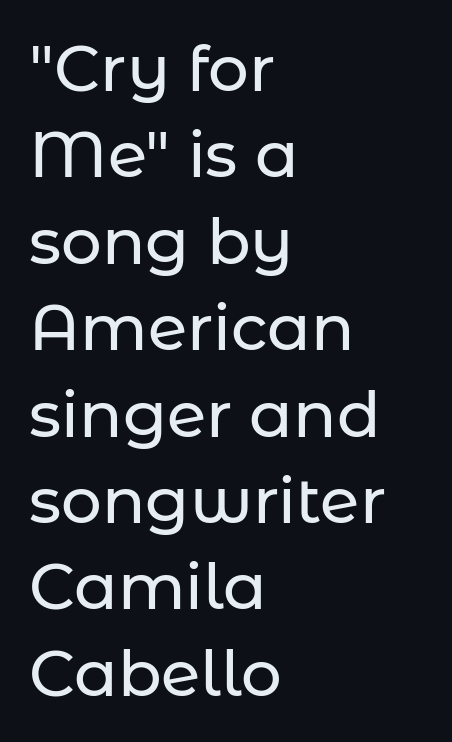
Q: Is the text italic (slanted)? A: No, it is upright.
Q: Is the typeface a serif or a sans-serif typeface? A: Sans-serif.
Q: Is the text underlined? A: No.
Q: How is the paragraph aligned? A: Left-aligned.
Q: Is the spacing between letters normal or unusually wide? A: Normal.
Q: Is the spacing between lines tight, normal or loose? A: Normal.
Q: Width (condensed, normal, or wide)? A: Normal.
Q: Stroke contrast? A: Low.
Q: x-height? A: Medium.
Q: Monospaced? A: No.
